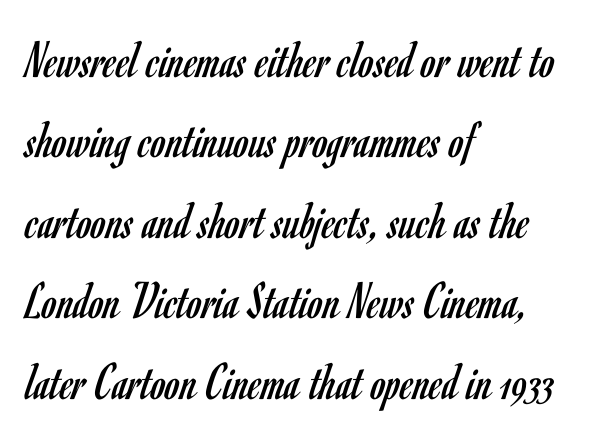
{"serif": "no", "bold": "no", "weight": "regular", "width": "condensed", "stroke_contrast": "low", "x_height": "small", "monospaced": "no", "underline": "no", "align": "left", "line_spacing": "normal", "line_spacing_ratio": 1.49, "letter_spacing": "normal", "letter_spacing_em": 0.0, "glyph_px": 54}
